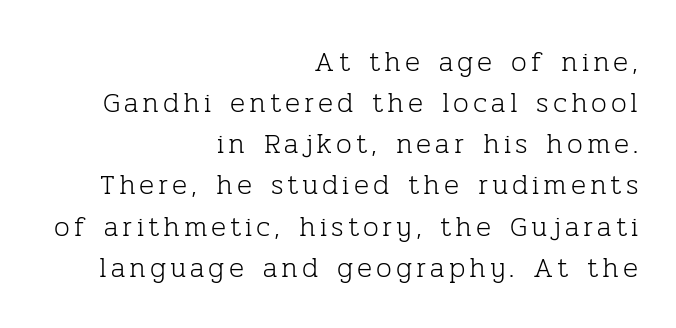
Q: Is the text bold? A: No.
Q: Is the text italic (slanted)? A: No, it is upright.
Q: Is the typeface a serif or a sans-serif typeface? A: Serif.
Q: Is the text underlined? A: No.
Q: How is the paragraph aligned? A: Right-aligned.
Q: Is the spacing between lines tight, normal or loose? A: Normal.
Q: Width (condensed, normal, or wide)? A: Normal.
Q: Stroke contrast? A: Low.
Q: x-height? A: Medium.
Q: Monospaced? A: No.
